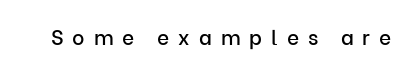
Q: Is the text italic (slanted)? A: No, it is upright.
Q: Is the text underlined? A: No.
Q: Is the spacing between letters normal or unusually wide? A: Unusually wide.
